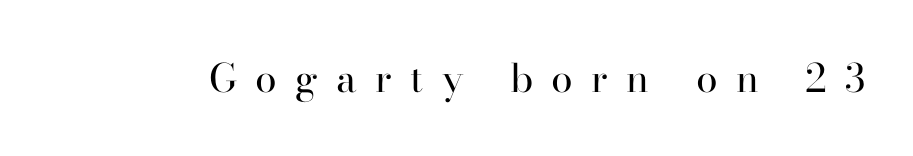
Spacing verdict: proportional, widths tailored to each character. Any mark beneath the type? The region is blank. The letters stand upright; this is a roman face. A typesetter would label this face a serif. Spacing between characters has been opened up far beyond the box default. Letters have the restrained weight of plain body copy at most.
